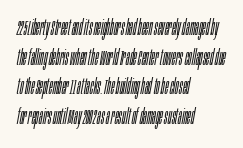
The image shows 22 px text type, italic (leaning right); set left-aligned, normal line spacing (1.35x), normal letter spacing, not underlined.
